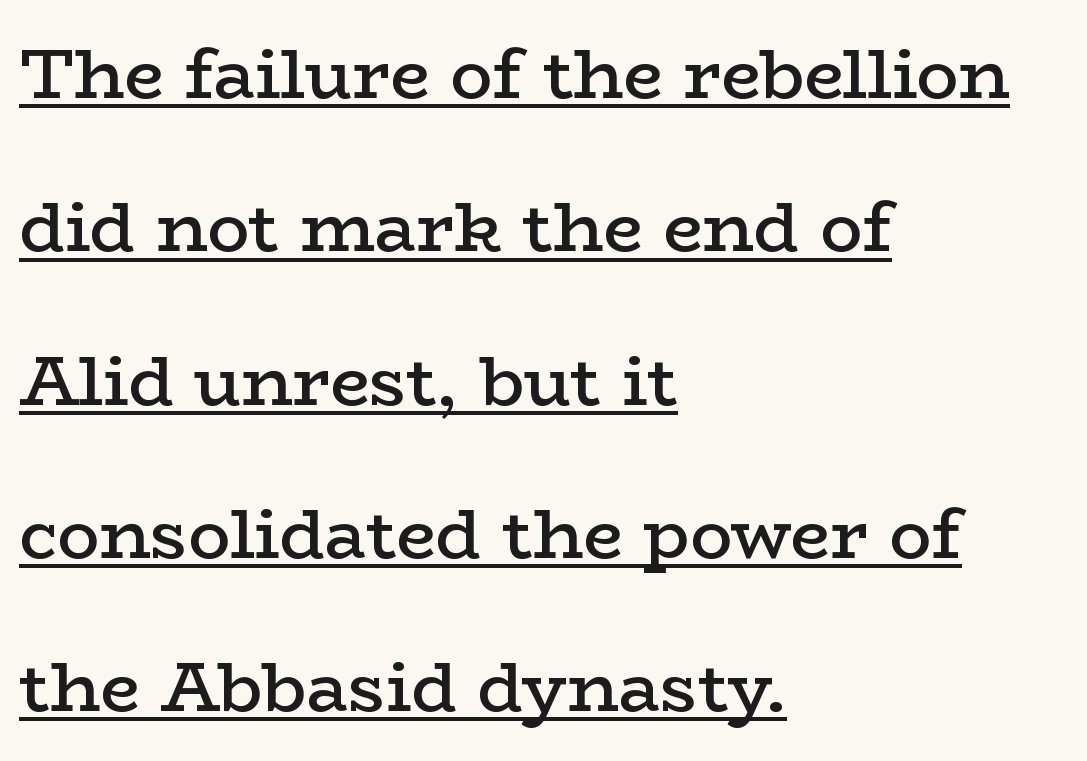
The paragraph shown leans on its left margin. Students, observe: this is what heavily led, spacious text looks like. The glyphs have the mass of a demibold cut, below bold. Beneath each row of characters lies a ruled line.
